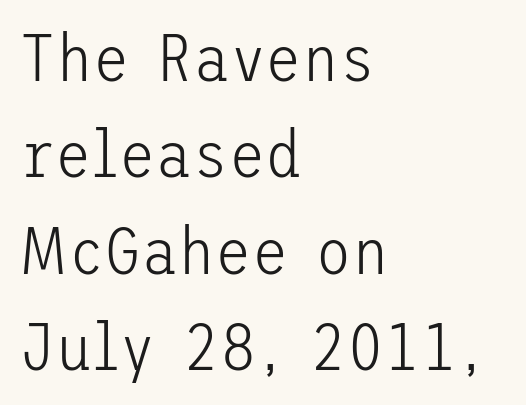
Q: Is the text bold? A: No.
Q: Is the text italic (slanted)? A: No, it is upright.
Q: Is the typeface a serif or a sans-serif typeface? A: Sans-serif.
Q: Is the text underlined? A: No.
Q: How is the paragraph aligned? A: Left-aligned.
Q: Is the spacing between letters normal or unusually wide? A: Normal.
Q: Is the spacing between lines tight, normal or loose? A: Normal.
Q: Width (condensed, normal, or wide)? A: Normal.
Q: Stroke contrast? A: Low.
Q: x-height? A: Medium.
